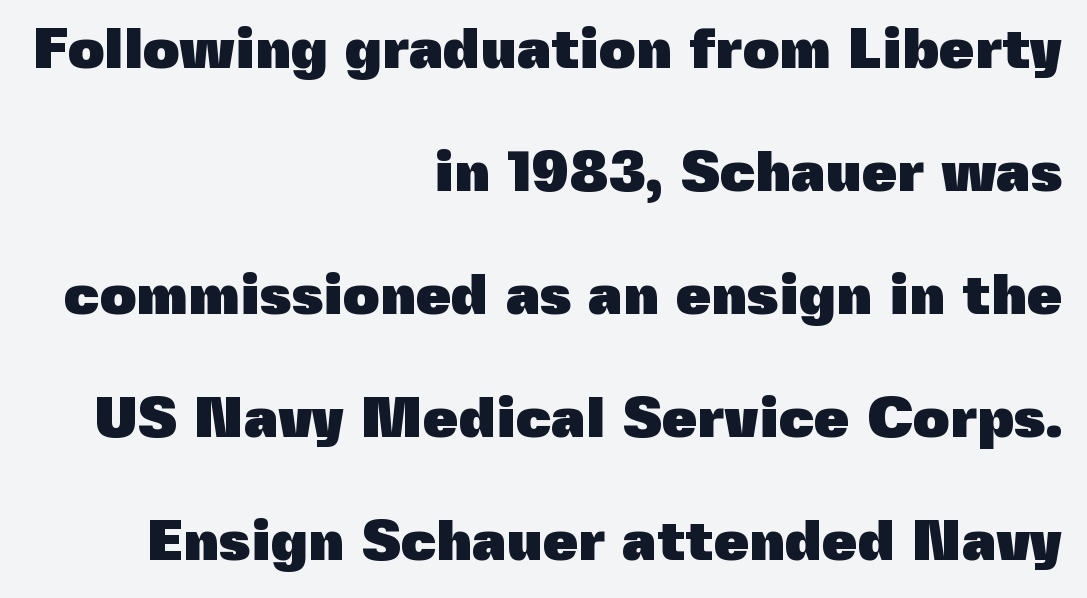
Set as a true bold cut, around the 700 mark. This is the regular roman posture of the typeface. Layout note: lines flush right. Observe the ordinary spacing: letters are neighbours, not strangers. Descender tails drop into unmarked territory. Honestly, the rows look like they've been pulled way apart.
